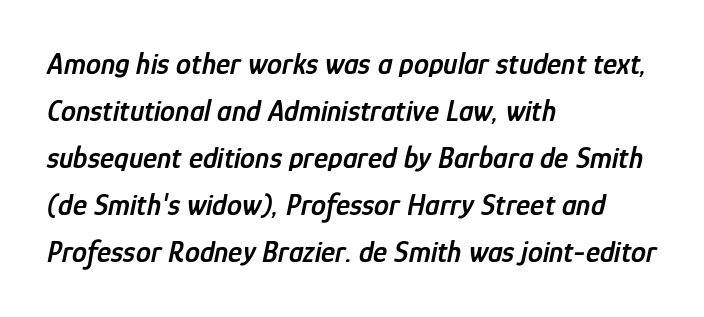
{"italic": "yes", "lean": "right", "slant_degrees": 12, "bold": "semi", "weight": "semibold", "width": "condensed", "stroke_contrast": "low", "x_height": "medium", "monospaced": "no", "underline": "no", "align": "left", "line_spacing": "normal", "line_spacing_ratio": 1.57, "letter_spacing": "normal", "letter_spacing_em": 0.0, "glyph_px": 30}
